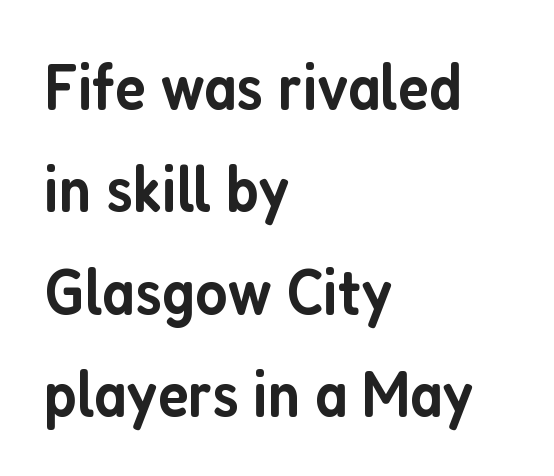
These lines keep a tight, regular rhythm from letter to letter. The characters display no serif detailing; their extremities are plain. Just letters on the line, the space beneath them empty. This sample has the flowing, uneven cadence of proportional lettering.
